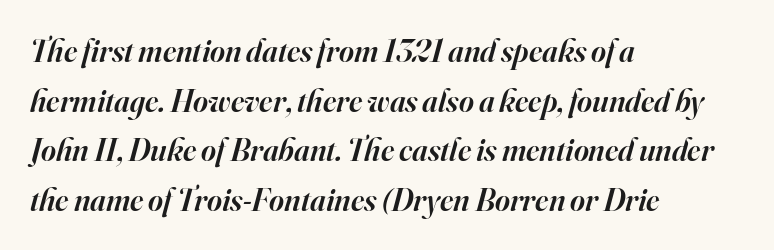
Q: Is the text bold? A: Semi-bold.
Q: Is the text italic (slanted)? A: Yes, it leans right by about 16 degrees.
Q: Is the typeface a serif or a sans-serif typeface? A: Serif.
Q: Is the text underlined? A: No.
Q: How is the paragraph aligned? A: Left-aligned.
Q: Is the spacing between letters normal or unusually wide? A: Normal.
Q: Is the spacing between lines tight, normal or loose? A: Normal.
Q: Width (condensed, normal, or wide)? A: Normal.
Q: Stroke contrast? A: High.
Q: x-height? A: Small.
Q: Monospaced? A: No.
